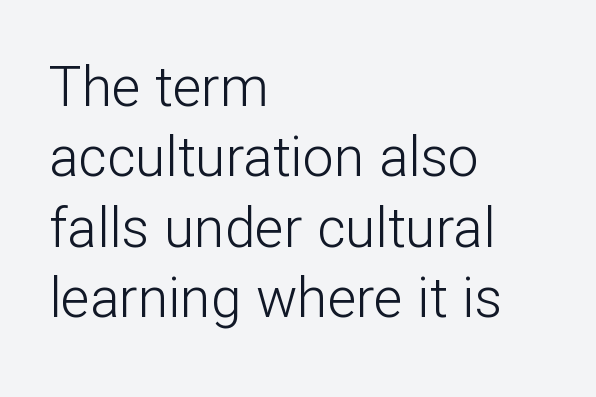
The image shows 55 px light sans-serif type, upright; set left-aligned, normal line spacing (1.28x), normal letter spacing, not underlined; low stroke contrast and a medium x-height.
